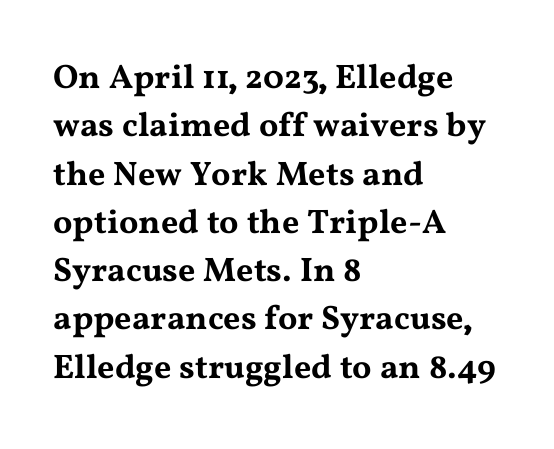
Q: Is the text italic (slanted)? A: No, it is upright.
Q: Is the typeface a serif or a sans-serif typeface? A: Serif.
Q: Is the text underlined? A: No.
Q: How is the paragraph aligned? A: Left-aligned.
Q: Is the spacing between letters normal or unusually wide? A: Normal.
Q: Is the spacing between lines tight, normal or loose? A: Normal.
Q: Width (condensed, normal, or wide)? A: Wide.
Q: Stroke contrast? A: Medium.
Q: x-height? A: Medium.
Q: Monospaced? A: No.
